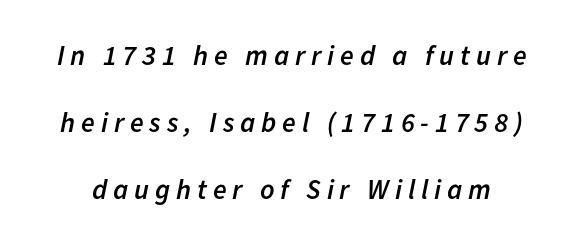
Q: Is the text bold? A: Semi-bold.
Q: Is the text italic (slanted)? A: Yes, it leans right by about 11 degrees.
Q: Is the text underlined? A: No.
Q: Is the spacing between letters normal or unusually wide? A: Unusually wide.
Q: Is the spacing between lines tight, normal or loose? A: Loose.
Q: Width (condensed, normal, or wide)? A: Normal.
Q: Stroke contrast? A: Low.
Q: x-height? A: Medium.
Q: Monospaced? A: No.
